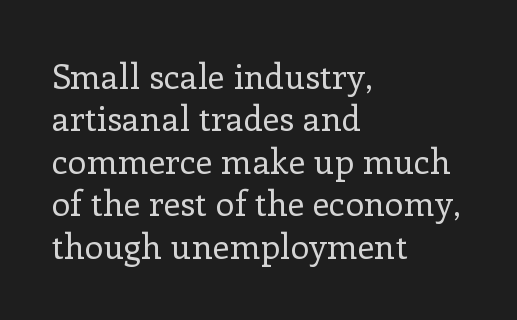
{"serif": "yes", "italic": "no", "bold": "no", "weight": "regular", "width": "normal", "stroke_contrast": "low", "x_height": "medium", "monospaced": "no", "underline": "no", "align": "left", "line_spacing": "normal", "line_spacing_ratio": 1.25, "letter_spacing": "normal", "letter_spacing_em": 0.0, "glyph_px": 34}
